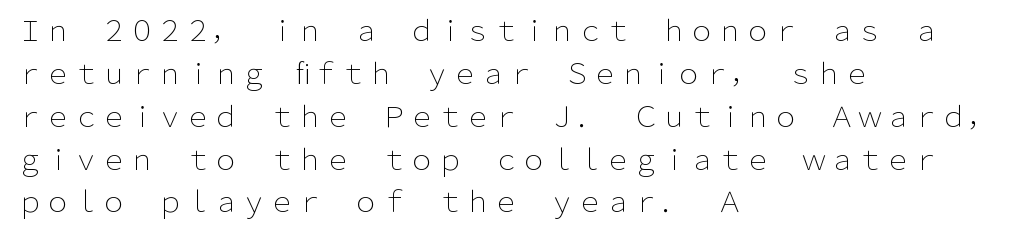
The image shows 28 px light sans-serif type, upright; set left-aligned, normal line spacing (1.53x), normal letter spacing, not underlined; low stroke contrast and a medium x-height.
